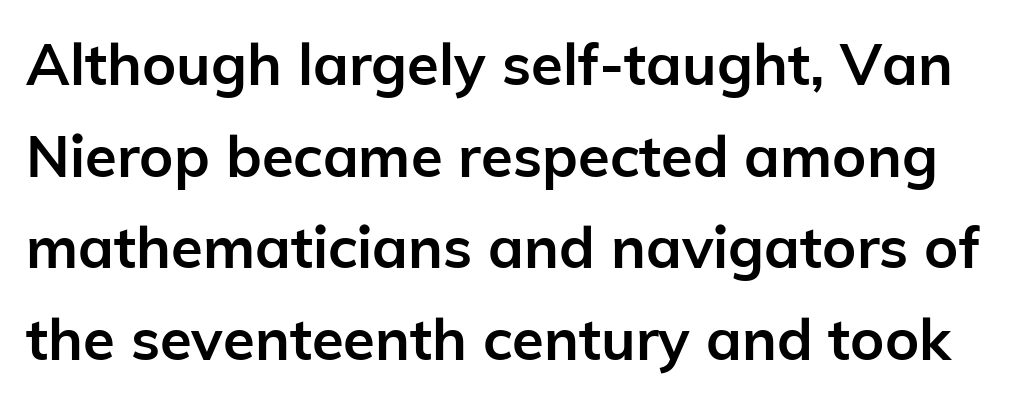
Q: Is the text bold? A: Yes.
Q: Is the text italic (slanted)? A: No, it is upright.
Q: Is the typeface a serif or a sans-serif typeface? A: Sans-serif.
Q: Is the text underlined? A: No.
Q: Is the spacing between letters normal or unusually wide? A: Normal.
Q: Is the spacing between lines tight, normal or loose? A: Normal.
Q: Width (condensed, normal, or wide)? A: Normal.
Q: Stroke contrast? A: Low.
Q: x-height? A: Medium.
Q: Monospaced? A: No.
